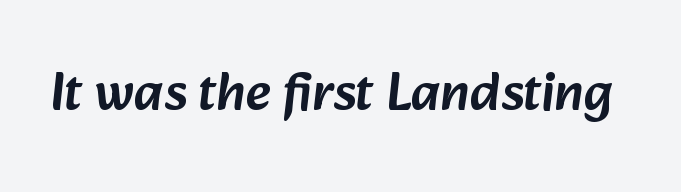
The image shows 54 px sans-serif type; set normal letter spacing, not underlined; low stroke contrast and a medium x-height.
